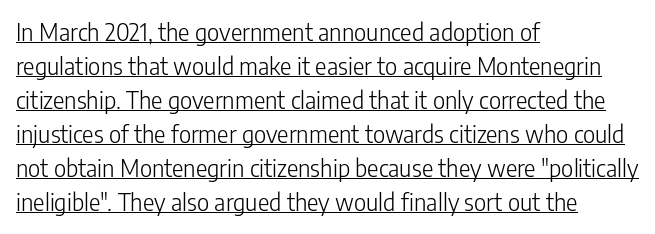
{"italic": "no", "bold": "no", "underline": "yes", "align": "left", "line_spacing": "normal", "line_spacing_ratio": 1.42, "letter_spacing": "normal", "letter_spacing_em": 0.0, "glyph_px": 24}
